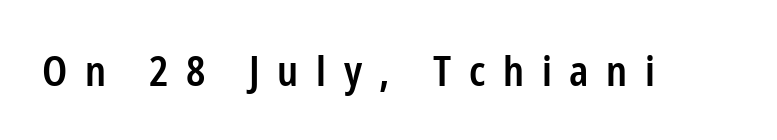
Q: Is the text bold? A: Semi-bold.
Q: Is the text italic (slanted)? A: No, it is upright.
Q: Is the typeface a serif or a sans-serif typeface? A: Sans-serif.
Q: Is the text underlined? A: No.
Q: Is the spacing between letters normal or unusually wide? A: Unusually wide.
Q: Width (condensed, normal, or wide)? A: Condensed.
Q: Stroke contrast? A: Low.
Q: x-height? A: Medium.
Q: Monospaced? A: No.
